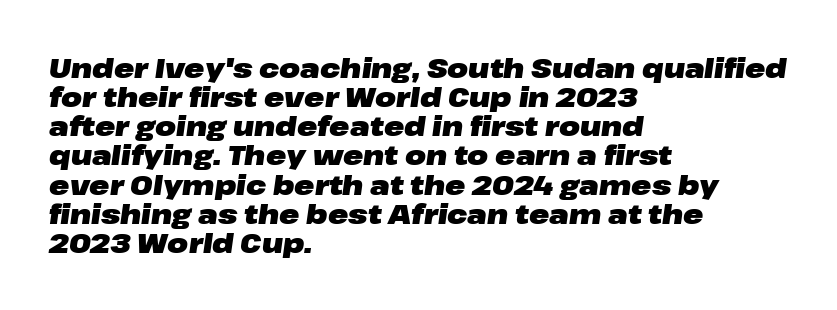
Bare-footed words on every line. Pretty heavy lettering here — definitely bold. The axis of the letterforms is tilted away from vertical. Leading: reduced.
